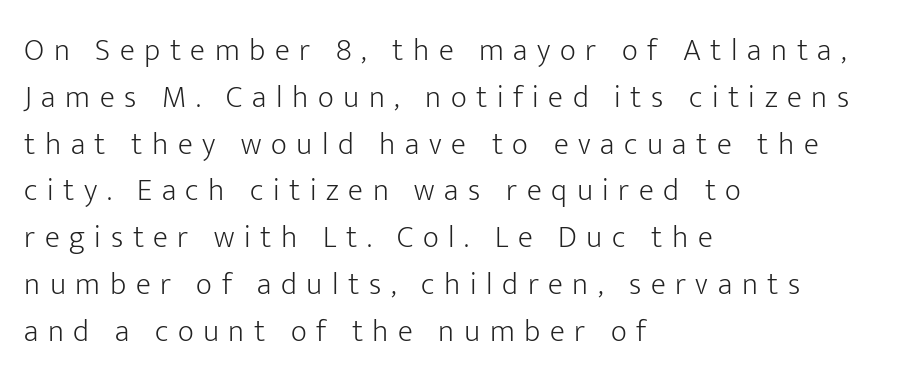
The image shows 31 px light sans-serif type, upright; set left-aligned, normal line spacing (1.51x), unusually wide letter spacing (+0.31 em), not underlined; low stroke contrast and a medium x-height.
